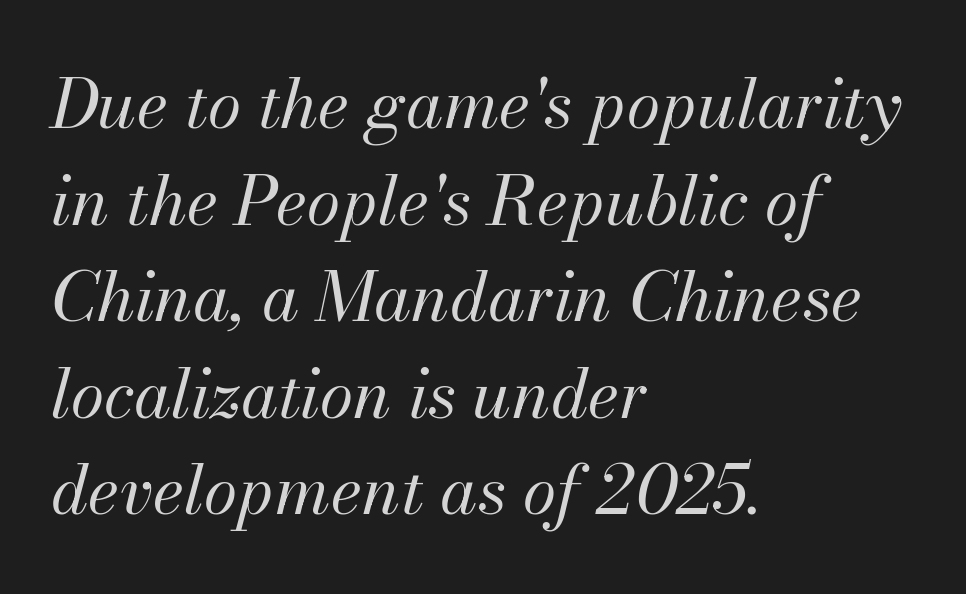
The image shows 68 px regular-weight type, italic (leaning right); set left-aligned, normal line spacing (1.42x), normal letter spacing, not underlined; medium stroke contrast and a small x-height.
